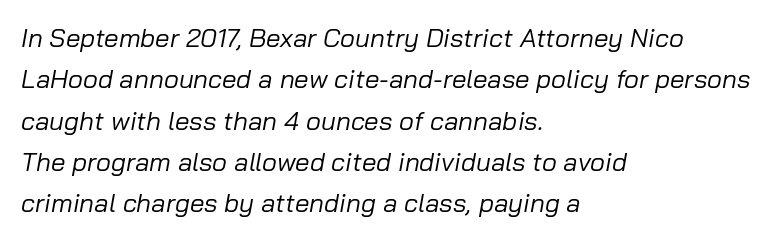
{"italic": "yes", "lean": "right", "slant_degrees": 10, "bold": "no", "underline": "no", "align": "left", "line_spacing": "normal", "line_spacing_ratio": 1.59, "letter_spacing": "normal", "letter_spacing_em": 0.0, "glyph_px": 26}
